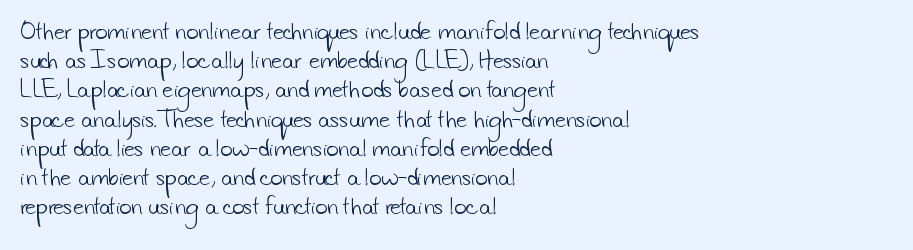
Students, note that the glyphs here touch the page at normal intervals. Horizontal bands of white between lines are of average thickness. Unbolded letterforms with no extra heft. The area under the type is left untouched. Typeset ragged right — the left edge is the straight one.
